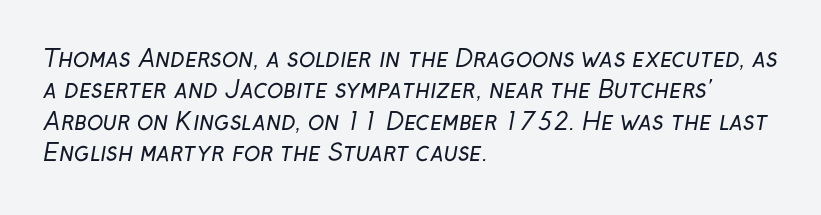
Q: Is the text bold? A: No.
Q: Is the text underlined? A: No.
Q: How is the paragraph aligned? A: Left-aligned.
Q: Is the spacing between letters normal or unusually wide? A: Normal.
Q: Is the spacing between lines tight, normal or loose? A: Normal.
